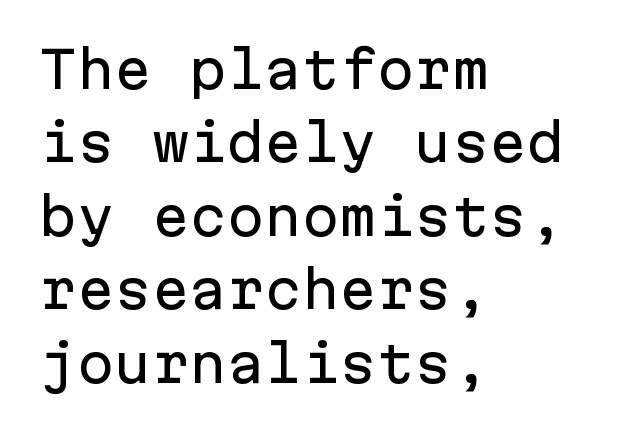
This is the regular roman posture of the typeface. This block has exactly the height ordinary leading produces. Does extra space separate the letters? No, they use regular spacing. You could count columns in this text — the font is strictly monospaced.
